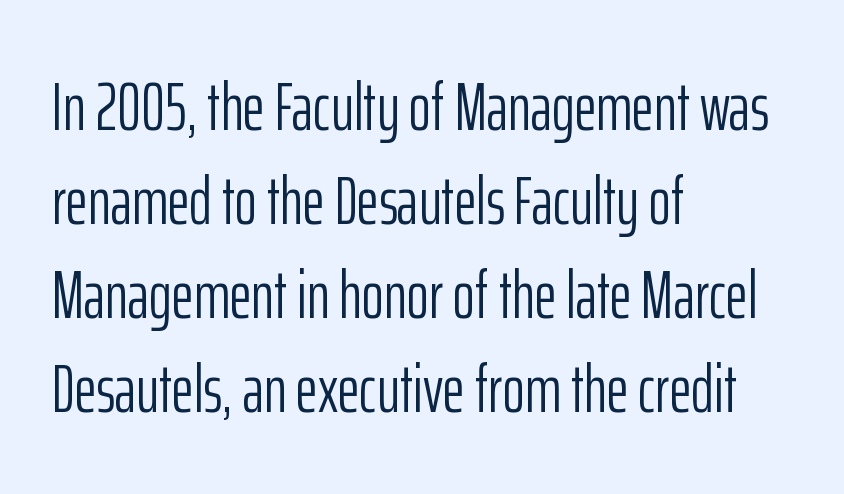
Q: Is the text bold? A: No.
Q: Is the text italic (slanted)? A: No, it is upright.
Q: Is the typeface a serif or a sans-serif typeface? A: Sans-serif.
Q: Is the text underlined? A: No.
Q: How is the paragraph aligned? A: Left-aligned.
Q: Is the spacing between letters normal or unusually wide? A: Normal.
Q: Is the spacing between lines tight, normal or loose? A: Normal.
Q: Width (condensed, normal, or wide)? A: Condensed.
Q: Stroke contrast? A: Low.
Q: x-height? A: Medium.
Q: Monospaced? A: No.
